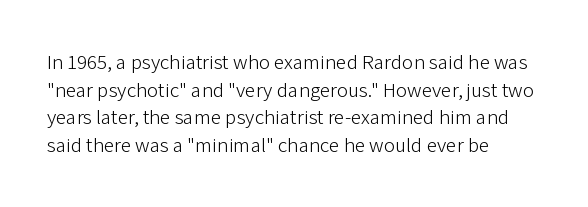
{"italic": "no", "bold": "no", "underline": "no", "align": "left", "line_spacing": "normal", "line_spacing_ratio": 1.32, "letter_spacing": "normal", "letter_spacing_em": 0.0, "glyph_px": 21}
